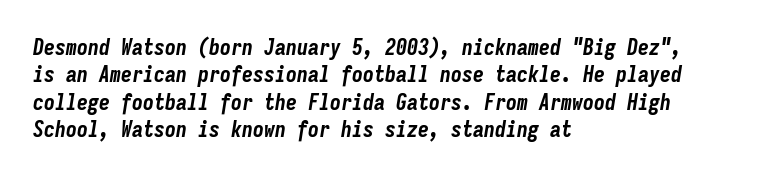
The image shows 22 px bold type, italic (leaning right); set left-aligned, line spacing 1.24x, normal letter spacing, not underlined.
